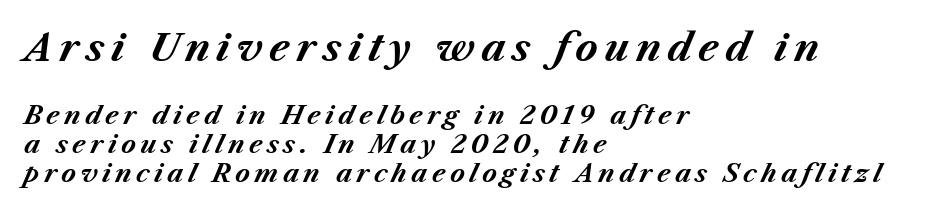
The image shows 38 px bold type, italic (leaning right); set left-aligned, line spacing 1.17x, not underlined; the first (top) block is 1.52x larger; medium stroke contrast and a medium x-height.
